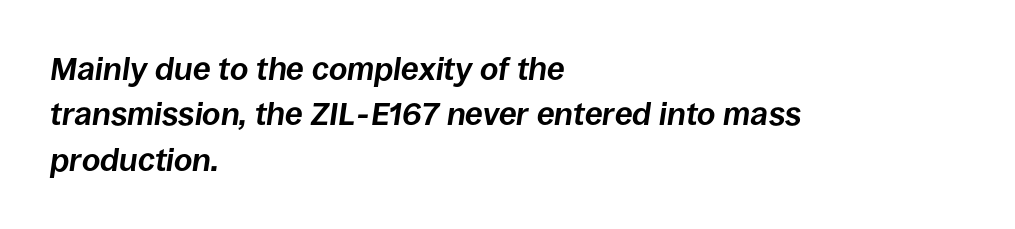
The image shows 32 px bold type, italic (leaning right); set left-aligned, normal line spacing (1.42x), normal letter spacing, not underlined; low stroke contrast and a large x-height.
